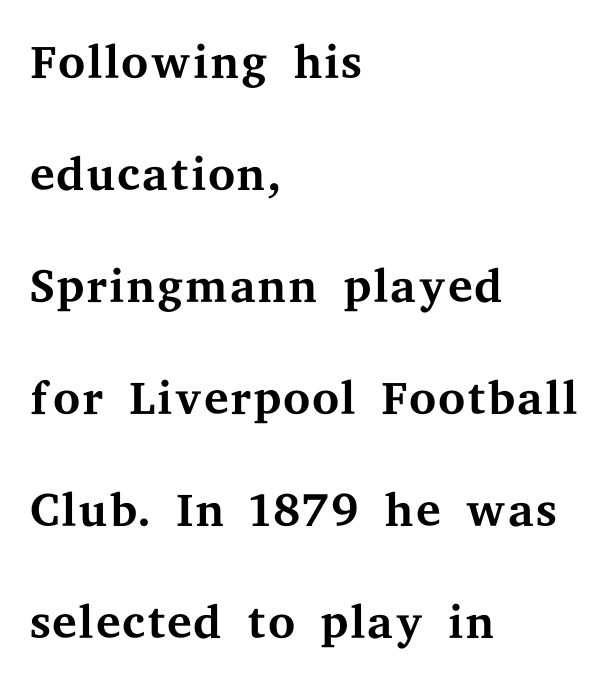
The image shows 70 px regular-weight, wide serif type, upright; set left-aligned, normal line spacing (1.6x), normal letter spacing, not underlined; medium stroke contrast and a medium x-height.
